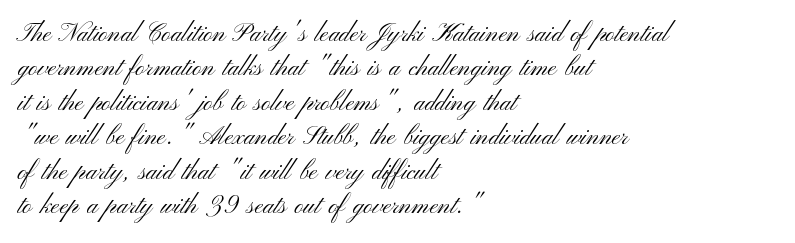
The image shows 25 px text type; set left-aligned, normal line spacing (1.38x), normal letter spacing, not underlined.
